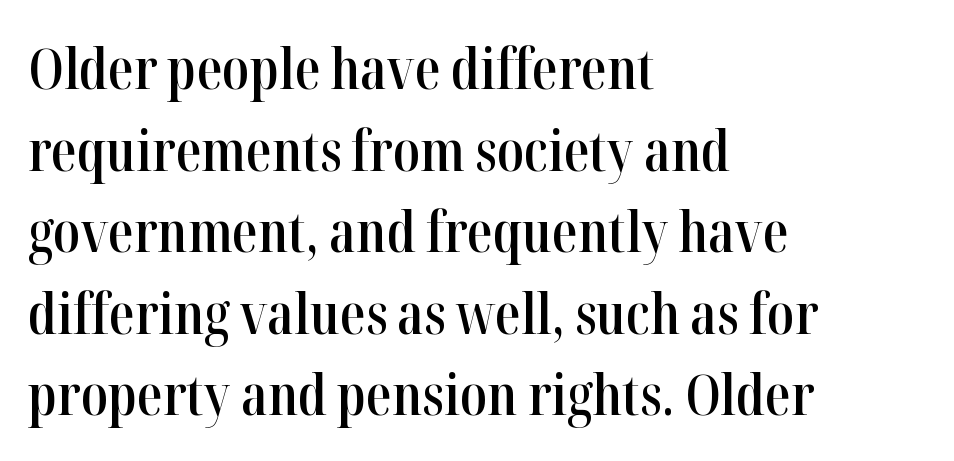
The strokes are fattened partway — semibold, not bold. The typeface chosen for these lines features serifs. A typesetter would call this proportional, since set widths differ per character. Honestly, the row spacing looks completely unremarkable. Observe the ordinary spacing: letters are neighbours, not strangers. These lines were composed using upright roman letters.
